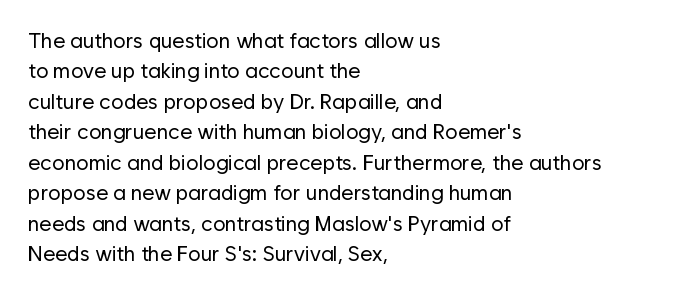
Letter spacing: default. Ink coverage per letter is moderate at most. The rag falls on the right side of this text block. Descenders are the only things crossing below the line. This block has exactly the height ordinary leading produces. This is the regular roman posture of the typeface.
